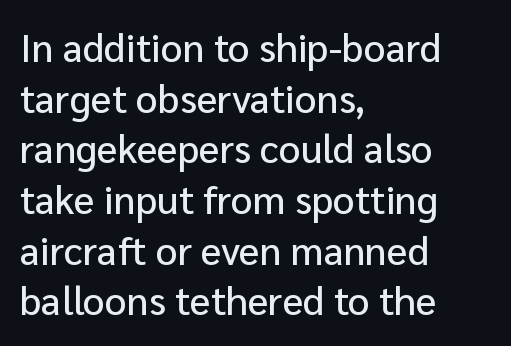
{"serif": "no", "italic": "no", "width": "normal", "stroke_contrast": "low", "x_height": "medium", "monospaced": "no", "underline": "no", "align": "left", "line_spacing": "normal", "line_spacing_ratio": 1.3, "letter_spacing": "normal", "letter_spacing_em": 0.0, "glyph_px": 39}
